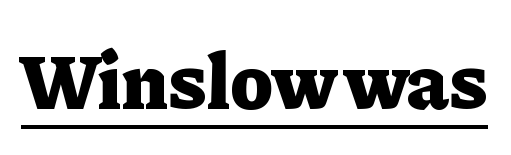
The letterforms sit shoulder to shoulder at normal distance. A typesetter would mark this as roman, not italic. The sample has been set heavy, in full bold. What decoration does the sample have? An underline.
